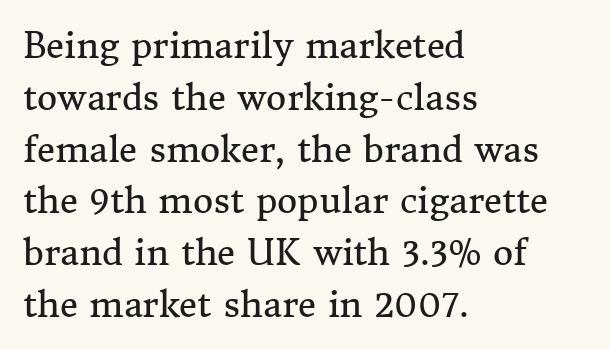
Q: Is the text bold? A: No.
Q: Is the text italic (slanted)? A: No, it is upright.
Q: Is the typeface a serif or a sans-serif typeface? A: Serif.
Q: Is the text underlined? A: No.
Q: How is the paragraph aligned? A: Left-aligned.
Q: Is the spacing between letters normal or unusually wide? A: Normal.
Q: Is the spacing between lines tight, normal or loose? A: Normal.
Q: Width (condensed, normal, or wide)? A: Normal.
Q: Stroke contrast? A: Medium.
Q: x-height? A: Medium.
Q: Monospaced? A: No.
